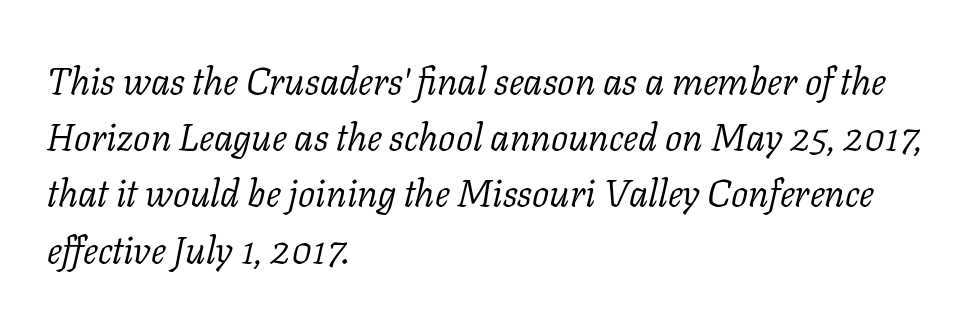
The image shows 38 px light serif type, italic (leaning right); set left-aligned, normal line spacing (1.48x), normal letter spacing, not underlined; low stroke contrast and a medium x-height.
